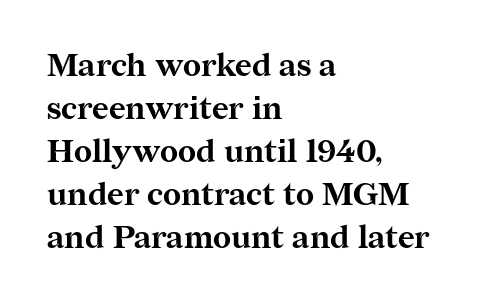
{"serif": "yes", "italic": "no", "bold": "yes", "weight": "bold", "width": "normal", "stroke_contrast": "medium", "x_height": "medium", "monospaced": "no", "underline": "no", "align": "left", "line_spacing": "normal", "line_spacing_ratio": 1.34, "letter_spacing": "normal", "letter_spacing_em": 0.0, "glyph_px": 32}
